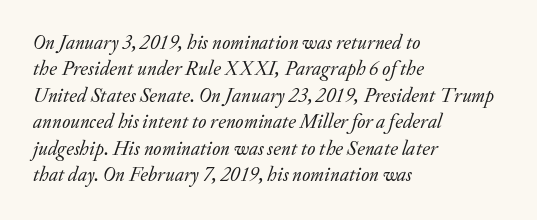
No chunkiness to these letters — they're not bold. The horizontal fit of the characters is conventional and even. The rag falls on the right side of this text block. The specimen reads as italic at a glance. The rows are spaced the way most documents space them.
